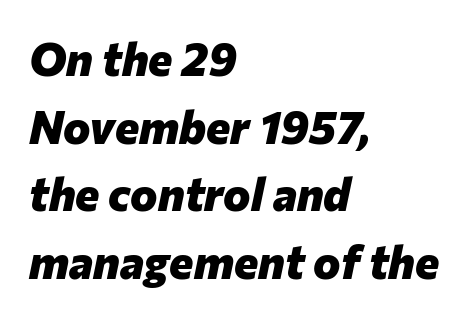
Each letter keeps its own natural width here, so spacing adapts to shape. The text carries the slant typical of an italic or oblique font. Compared with an ordinary text face, these strokes are far heavier — a full bold. Honestly, the row spacing looks completely unremarkable. Letters rest on an invisible, unmarked baseline. Horizontally, the lines are justified to the leading edge only.
